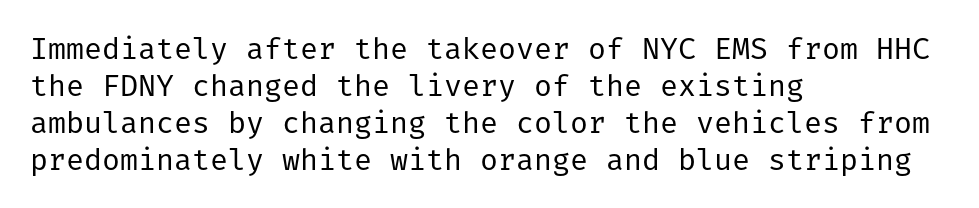
Students, note that the glyphs here touch the page at normal intervals. Notice how the stems are strictly vertical — no italics here. These lines are composed in type without serifs. The lines are quadded left. The characters are drawn with everyday or finer stroke widths. Decoration check: the copy has no underline.
